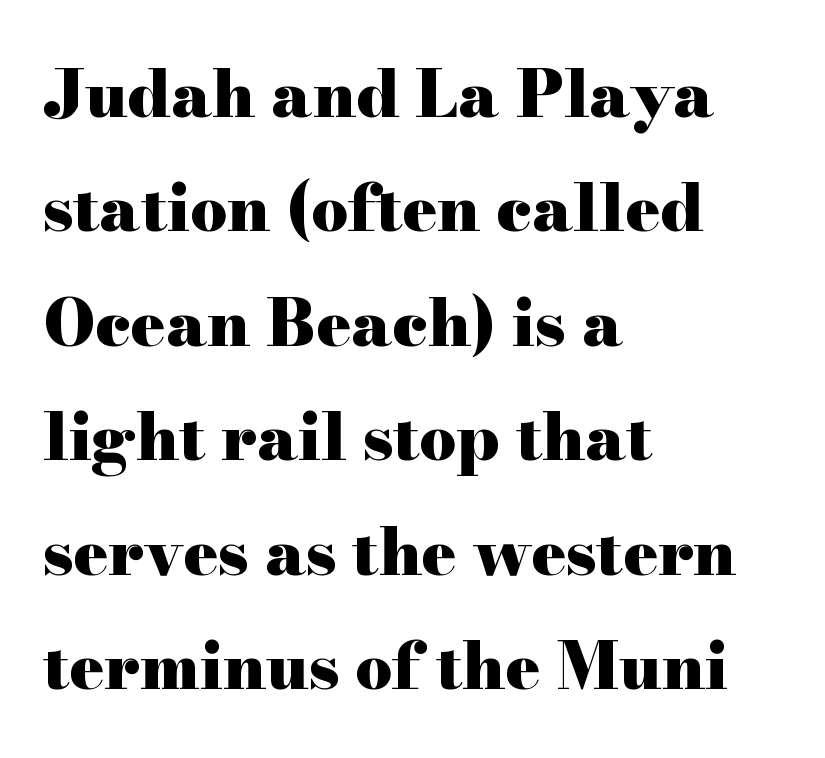
Weight: bold. Tracking here is standard; glyphs follow each other at the usual distance. Characters remain perfectly vertical along every line. The typesetter chose a ragged-right arrangement here.
